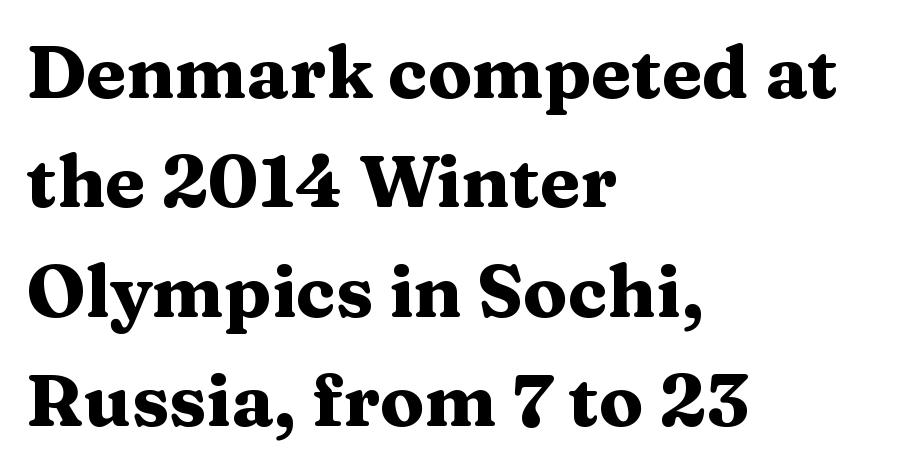
Q: Is the text bold? A: Yes.
Q: Is the text italic (slanted)? A: No, it is upright.
Q: Is the typeface a serif or a sans-serif typeface? A: Serif.
Q: Is the text underlined? A: No.
Q: How is the paragraph aligned? A: Left-aligned.
Q: Is the spacing between letters normal or unusually wide? A: Normal.
Q: Is the spacing between lines tight, normal or loose? A: Normal.
Q: Width (condensed, normal, or wide)? A: Wide.
Q: Stroke contrast? A: Medium.
Q: x-height? A: Medium.
Q: Monospaced? A: No.
